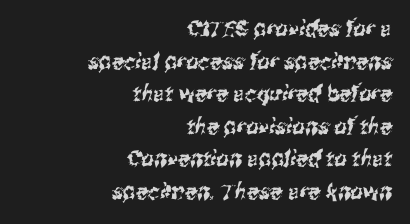
One glance says typical: line gaps are just what's usual. The setting favours the right margin, as signatures and pull-quotes sometimes do. Look at the tracking — it's just the regular setting, nothing added. Check under the words: just untouched page.
